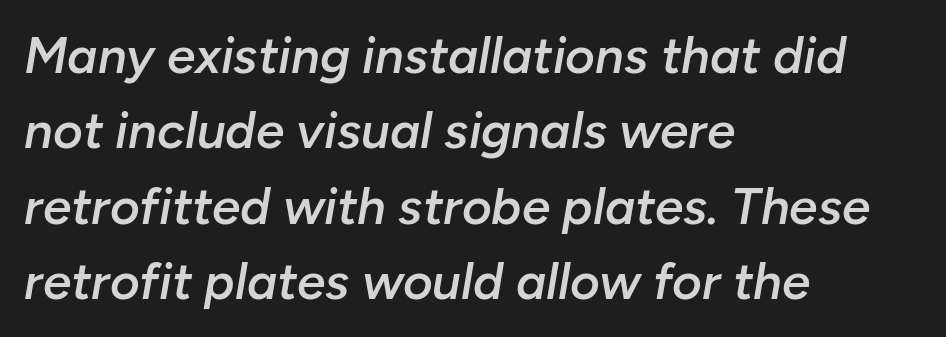
{"italic": "yes", "lean": "right", "slant_degrees": 10, "bold": "semi", "weight": "semibold", "width": "normal", "stroke_contrast": "low", "x_height": "medium", "monospaced": "no", "underline": "no", "align": "left", "line_spacing": "normal", "line_spacing_ratio": 1.48, "letter_spacing": "normal", "letter_spacing_em": 0.0, "glyph_px": 51}
